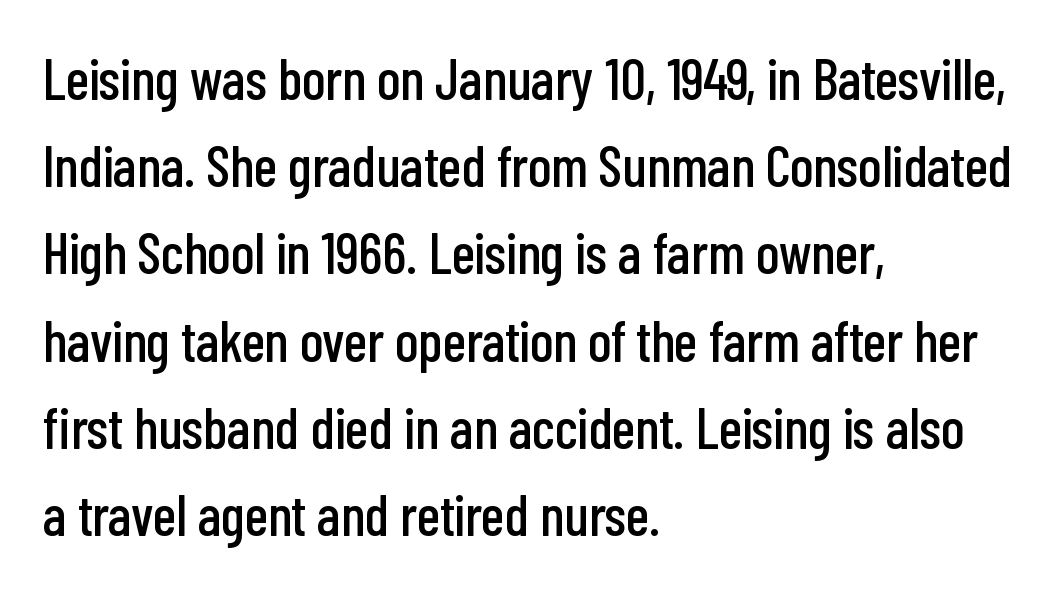
Q: Is the text italic (slanted)? A: No, it is upright.
Q: Is the typeface a serif or a sans-serif typeface? A: Sans-serif.
Q: Is the text underlined? A: No.
Q: How is the paragraph aligned? A: Left-aligned.
Q: Is the spacing between letters normal or unusually wide? A: Normal.
Q: Is the spacing between lines tight, normal or loose? A: Normal.
Q: Width (condensed, normal, or wide)? A: Condensed.
Q: Stroke contrast? A: Low.
Q: x-height? A: Medium.
Q: Monospaced? A: No.
